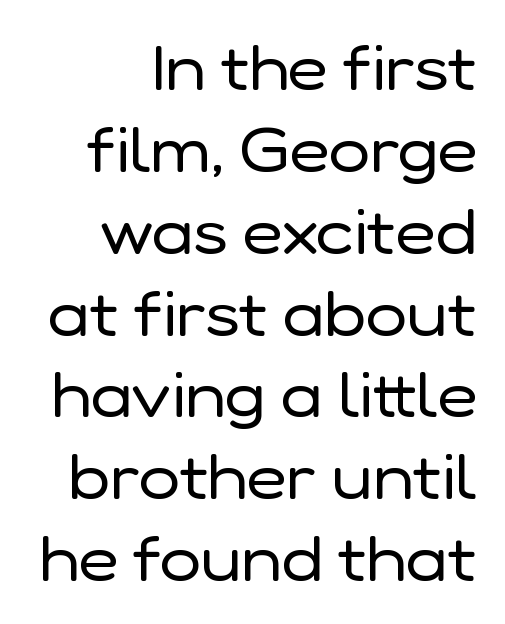
Q: Is the text bold? A: No.
Q: Is the text italic (slanted)? A: No, it is upright.
Q: Is the typeface a serif or a sans-serif typeface? A: Sans-serif.
Q: Is the text underlined? A: No.
Q: How is the paragraph aligned? A: Right-aligned.
Q: Is the spacing between letters normal or unusually wide? A: Normal.
Q: Is the spacing between lines tight, normal or loose? A: Normal.
Q: Width (condensed, normal, or wide)? A: Normal.
Q: Stroke contrast? A: Low.
Q: x-height? A: Medium.
Q: Monospaced? A: No.
